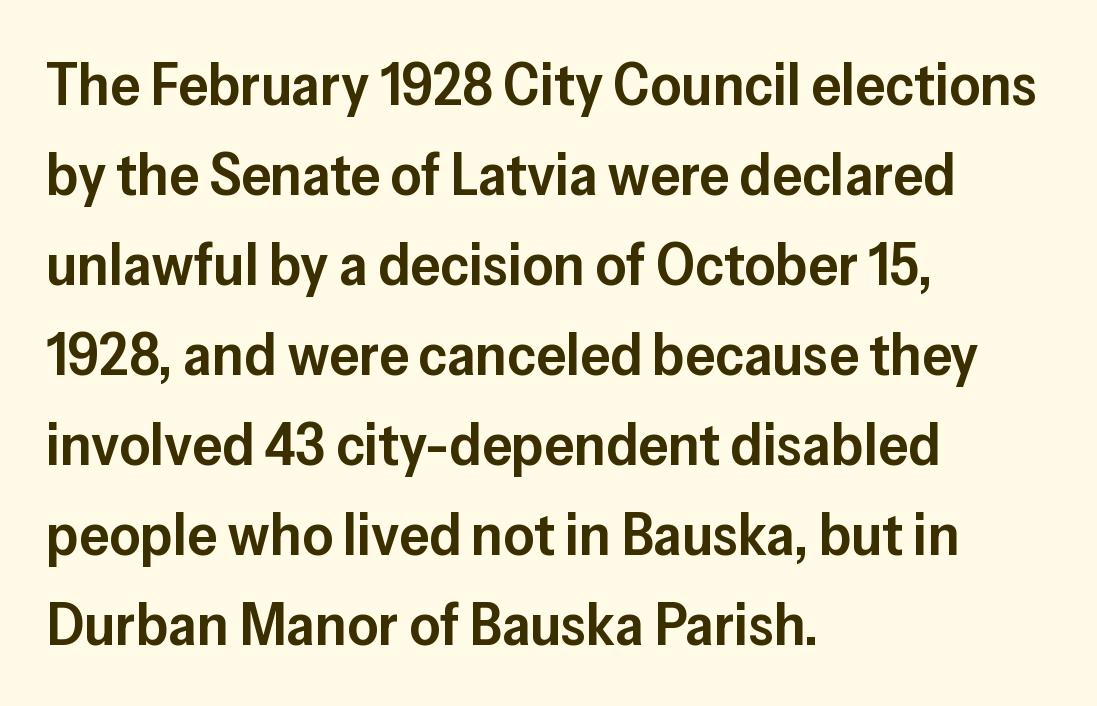
{"serif": "no", "italic": "no", "bold": "semi", "weight": "semibold", "width": "normal", "stroke_contrast": "low", "x_height": "medium", "monospaced": "no", "underline": "no", "align": "left", "line_spacing": "normal", "line_spacing_ratio": 1.5, "letter_spacing": "normal", "letter_spacing_em": 0.0, "glyph_px": 60}
